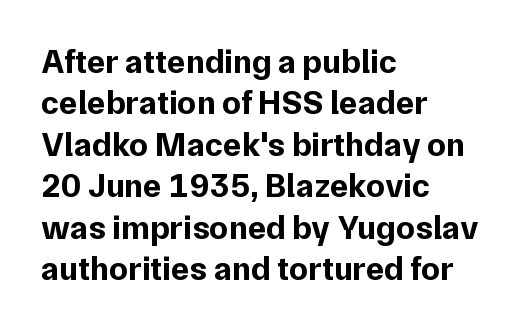
The lines are quadded left. It's the straight-up-and-down kind of type. Standard letterfit; no display-style spreading of the glyphs. On the weight axis this lands at bold, roughly 700. The letters advance in unequal steps, a hallmark of proportional type. Rule under the text: the space is simply empty.
